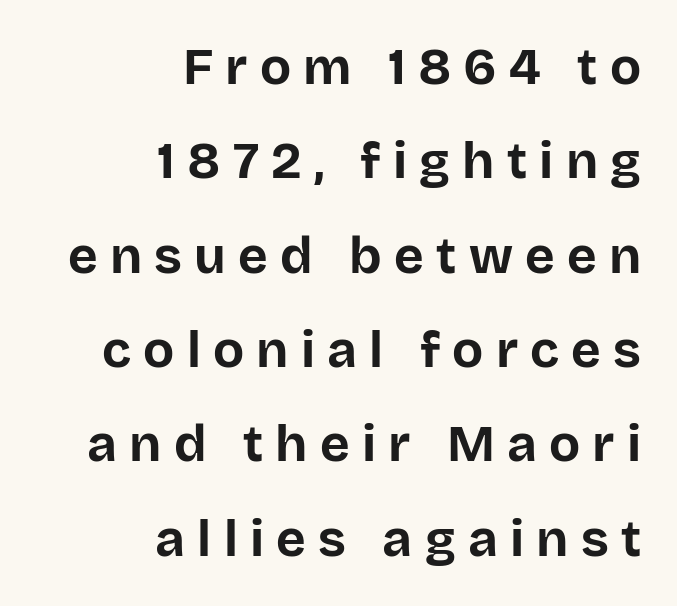
The image shows 51 px bold sans-serif type, upright; set right-aligned, line spacing 1.85x, unusually wide letter spacing (+0.24 em), not underlined; low stroke contrast and a large x-height.
